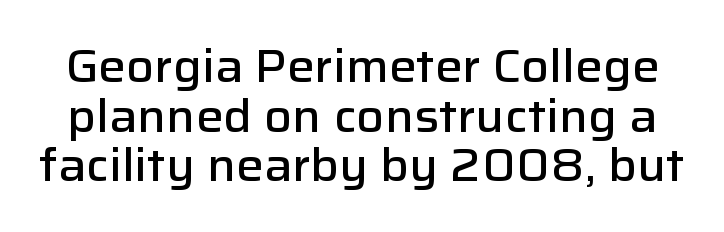
Grotesque or geometric, the face here clearly has no serifs. Character widths vary here, with narrow letters taking less room than wide ones. Glyph-to-glyph distance matches everyday printed text. The space between consecutive lines is stingy. Unmarked baselines from the first word to the last.
